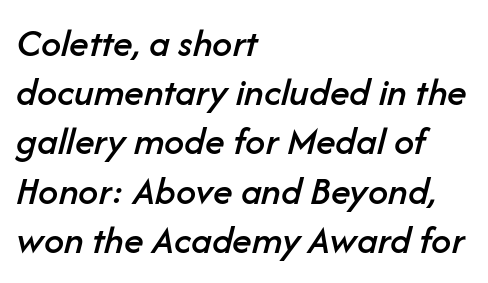
The image shows 40 px text type, italic (leaning right); set left-aligned, line spacing 1.23x, normal letter spacing, not underlined; low stroke contrast and a medium x-height.
